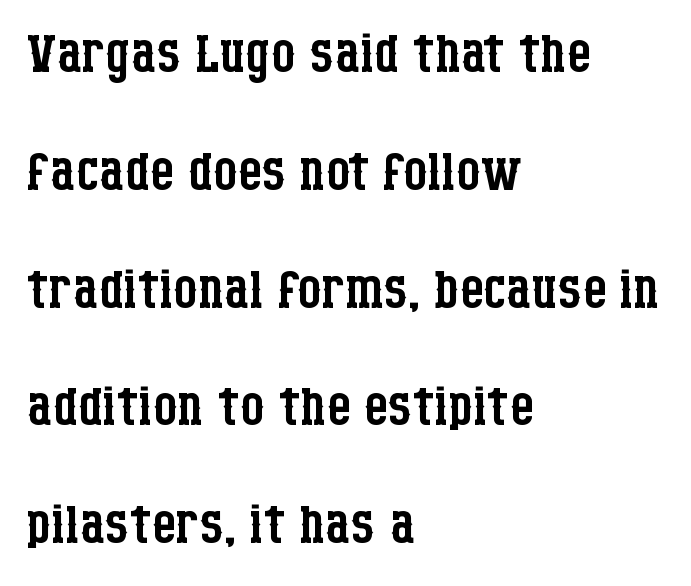
Q: Is the text bold? A: No.
Q: Is the text italic (slanted)? A: No, it is upright.
Q: Is the typeface a serif or a sans-serif typeface? A: Serif.
Q: Is the text underlined? A: No.
Q: How is the paragraph aligned? A: Left-aligned.
Q: Is the spacing between letters normal or unusually wide? A: Normal.
Q: Is the spacing between lines tight, normal or loose? A: Normal.
Q: Width (condensed, normal, or wide)? A: Condensed.
Q: Stroke contrast? A: Low.
Q: x-height? A: Large.
Q: Monospaced? A: No.
